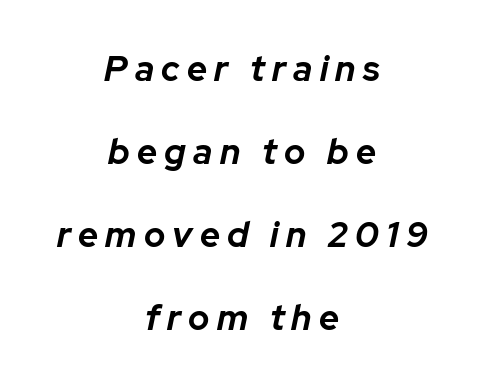
{"italic": "yes", "lean": "right", "slant_degrees": 12, "bold": "yes", "weight": "bold", "width": "normal", "stroke_contrast": "low", "x_height": "medium", "monospaced": "no", "underline": "no", "align": "center", "line_spacing": "loose", "line_spacing_ratio": 2.37, "letter_spacing": "wide", "letter_spacing_em": 0.21, "glyph_px": 35}
